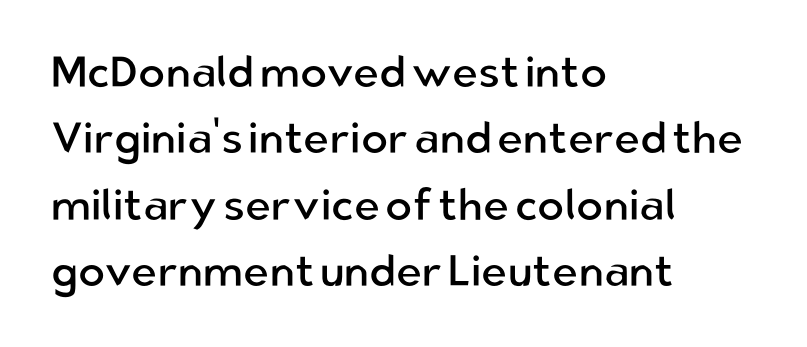
Q: Is the text bold? A: No.
Q: Is the text italic (slanted)? A: No, it is upright.
Q: Is the typeface a serif or a sans-serif typeface? A: Sans-serif.
Q: Is the text underlined? A: No.
Q: How is the paragraph aligned? A: Left-aligned.
Q: Is the spacing between letters normal or unusually wide? A: Normal.
Q: Is the spacing between lines tight, normal or loose? A: Normal.
Q: Width (condensed, normal, or wide)? A: Normal.
Q: Stroke contrast? A: Low.
Q: x-height? A: Medium.
Q: Monospaced? A: No.
